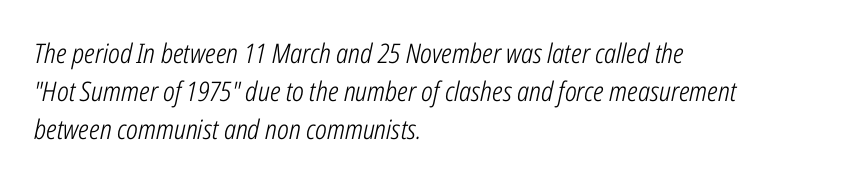
What stands out about the letter spacing? Nothing — it is the standard amount. The ragged edge is on the right, which tells us the setting is flush left. Summary of vertical rhythm: regular, with standard interline spacing. The strokes carry an ordinary text weight at most.
